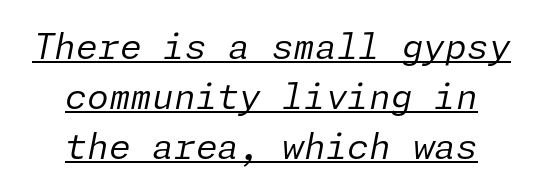
{"italic": "yes", "lean": "right", "slant_degrees": 11, "bold": "no", "weight": "regular", "width": "normal", "stroke_contrast": "low", "x_height": "medium", "underline": "yes", "align": "center", "line_spacing": "normal", "line_spacing_ratio": 1.43, "letter_spacing": "normal", "letter_spacing_em": 0.0, "glyph_px": 35}
